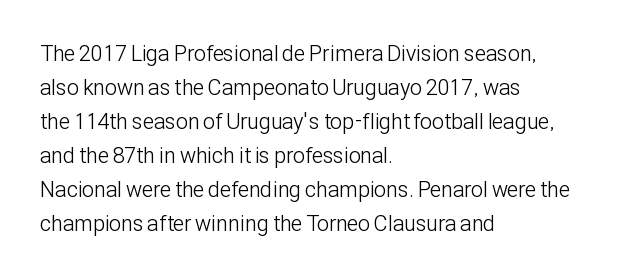
{"italic": "no", "bold": "no", "underline": "no", "align": "left", "line_spacing": "normal", "line_spacing_ratio": 1.55, "letter_spacing": "normal", "letter_spacing_em": 0.0, "glyph_px": 22}
